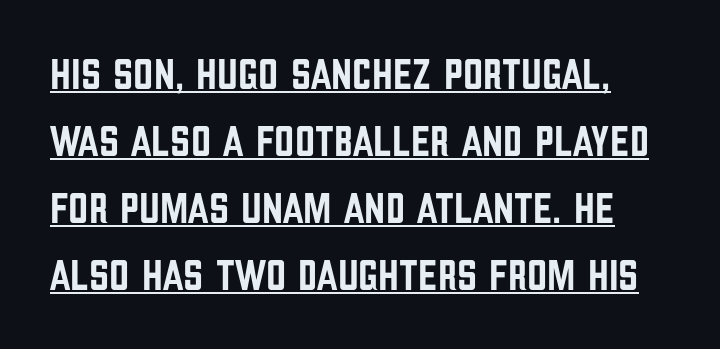
{"serif": "no", "italic": "no", "width": "condensed", "stroke_contrast": "low", "x_height": "large", "monospaced": "no", "underline": "yes", "line_spacing": "normal", "line_spacing_ratio": 1.52, "letter_spacing": "normal", "letter_spacing_em": 0.0, "glyph_px": 44}
